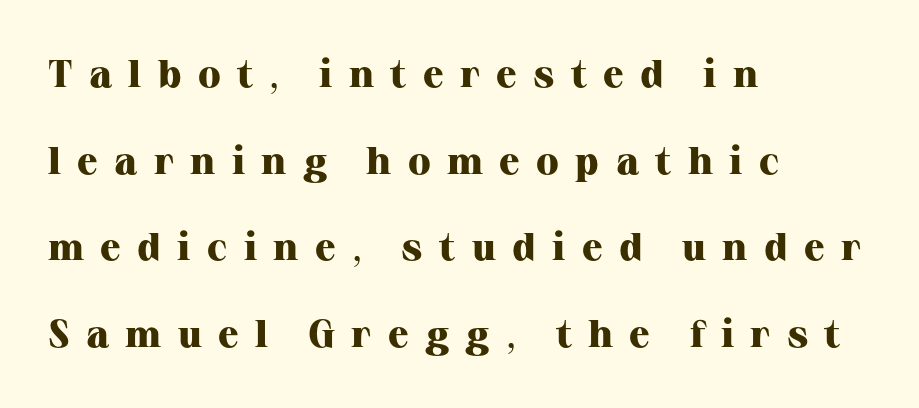
{"serif": "yes", "italic": "no", "bold": "yes", "weight": "heavy", "width": "normal", "stroke_contrast": "high", "x_height": "medium", "monospaced": "no", "underline": "no", "align": "left", "line_spacing": "loose", "line_spacing_ratio": 2.28, "letter_spacing": "wide", "letter_spacing_em": 0.43, "glyph_px": 38}
